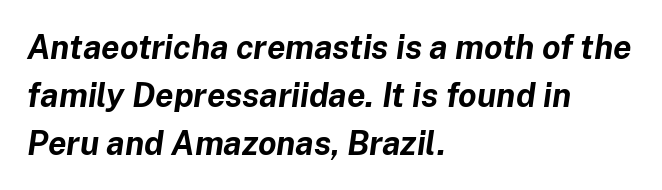
Q: Is the text bold? A: Yes.
Q: Is the text italic (slanted)? A: Yes, it leans right by about 8 degrees.
Q: Is the text underlined? A: No.
Q: How is the paragraph aligned? A: Left-aligned.
Q: Is the spacing between letters normal or unusually wide? A: Normal.
Q: Is the spacing between lines tight, normal or loose? A: Normal.
Q: Width (condensed, normal, or wide)? A: Normal.
Q: Stroke contrast? A: Low.
Q: x-height? A: Medium.
Q: Monospaced? A: No.
